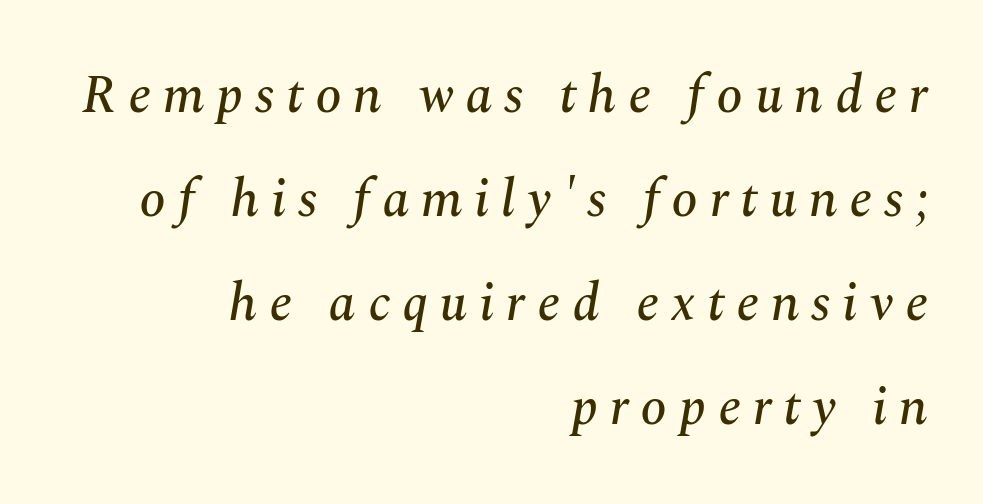
{"serif": "yes", "italic": "yes", "lean": "right", "slant_degrees": 10, "width": "normal", "stroke_contrast": "medium", "x_height": "medium", "monospaced": "no", "underline": "no", "align": "right", "line_spacing": "loose", "line_spacing_ratio": 1.96, "letter_spacing": "wide", "letter_spacing_em": 0.22, "glyph_px": 53}
